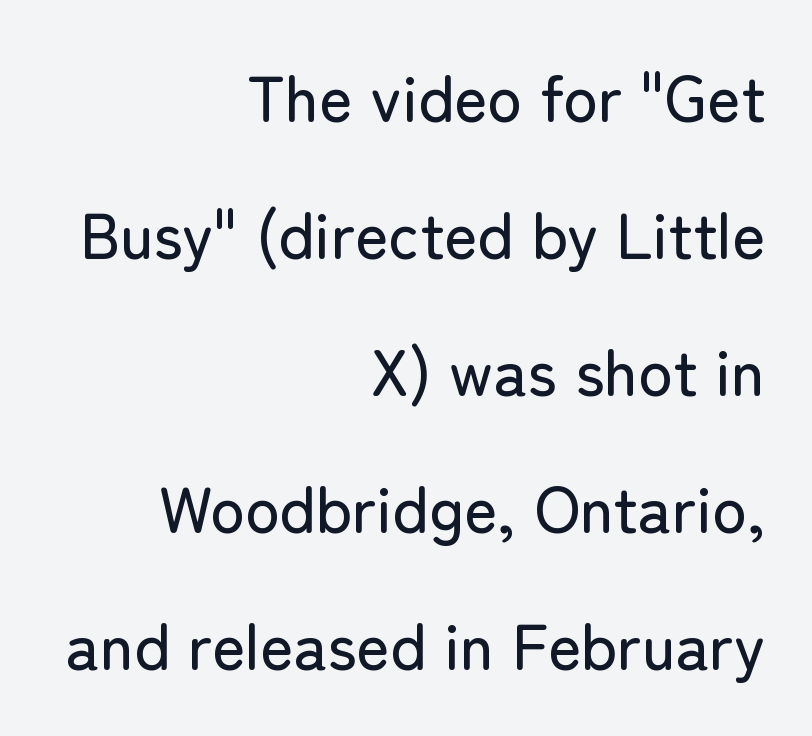
The image shows 64 px sans-serif type, upright; set right-aligned, loose line spacing (2.14x), normal letter spacing, not underlined; low stroke contrast and a medium x-height.
